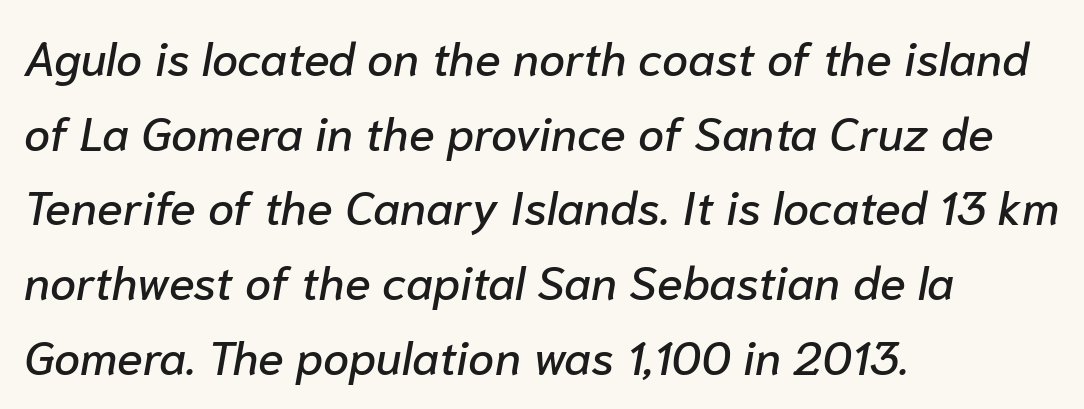
The image shows 47 px text type, italic (leaning right); set left-aligned, normal line spacing (1.59x), normal letter spacing, not underlined; low stroke contrast and a medium x-height.
